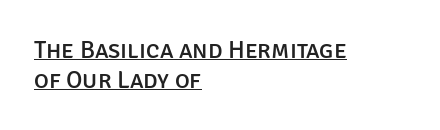
{"italic": "no", "underline": "yes", "align": "left", "line_spacing_ratio": 1.19, "letter_spacing": "normal", "letter_spacing_em": 0.0, "glyph_px": 25}
